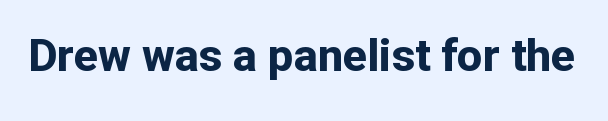
Students, note that the glyphs here touch the page at normal intervals. Varying glyph widths throughout — classic text-font behaviour. Typographically, this falls in the sans-serif category. Thick stems and heavy bowls — unmistakably bold. The letters stand straight up with perfectly vertical stems. The zone under the glyphs is completely vacant.
